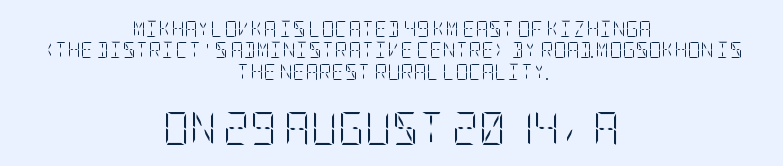
Bold? No — there's no thickening of the strokes. Posture: straight, roman, zero tilt. Compared with a flush-left layout, this one balances lines on the center instead. In terms of leading, this rendering sits right in the middle. A student would notice the bottom passage is typeset larger than what precedes it. Characters follow at the spacing the type designer built in.
